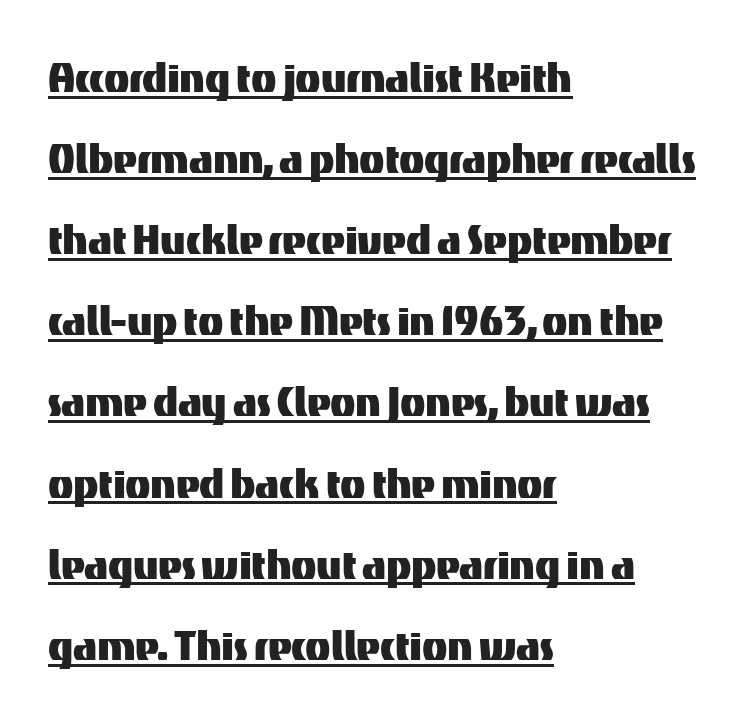
Q: Is the text italic (slanted)? A: No, it is upright.
Q: Is the typeface a serif or a sans-serif typeface? A: Sans-serif.
Q: Is the text underlined? A: Yes.
Q: How is the paragraph aligned? A: Left-aligned.
Q: Is the spacing between letters normal or unusually wide? A: Normal.
Q: Is the spacing between lines tight, normal or loose? A: Normal.
Q: Width (condensed, normal, or wide)? A: Normal.
Q: Stroke contrast? A: Medium.
Q: x-height? A: Medium.
Q: Monospaced? A: No.
